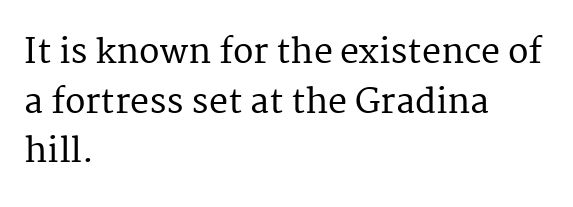
{"serif": "yes", "italic": "no", "width": "normal", "stroke_contrast": "medium", "x_height": "medium", "monospaced": "no", "underline": "no", "align": "left", "line_spacing": "normal", "line_spacing_ratio": 1.46, "letter_spacing": "normal", "letter_spacing_em": 0.0, "glyph_px": 34}
